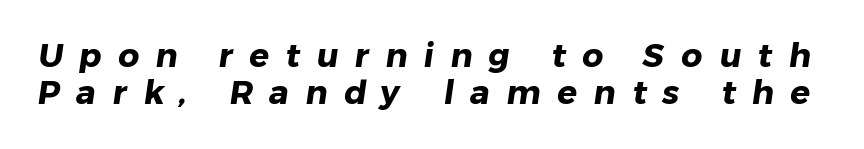
The glyphs have the mass of a bold cut. Glance below the letters and you will spot only blank space. Each letter keeps its own natural width here, so spacing adapts to shape. The face used here is rendered with a markedly widened letterfit. What kind of face is this? One without serifs — a sans. Horizontal bands of white between lines are thin slivers.
